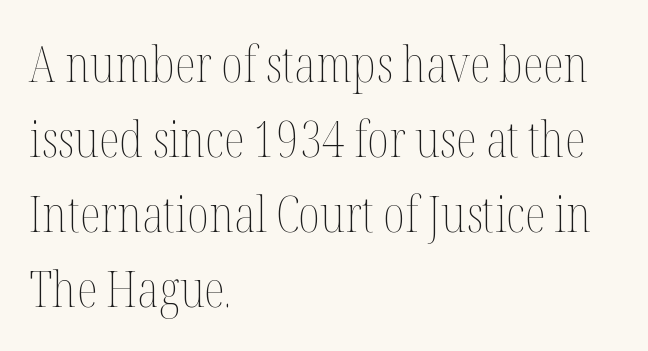
The image shows 49 px thin, condensed type, upright; set left-aligned, normal line spacing (1.53x), normal letter spacing, not underlined; medium stroke contrast and a medium x-height.
